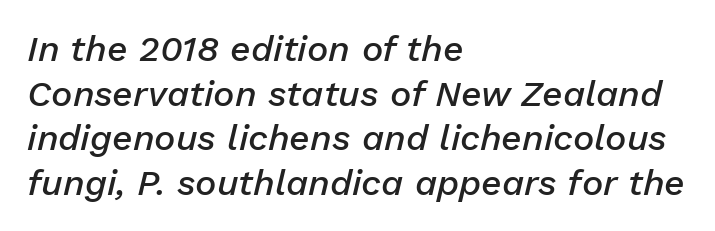
Horizontal alignment here is leftward, the default for most running prose. These lines carry some extra weight — a demibold, not a full bold. Designer's note — italics engaged. Lines of text with bare space underneath.
